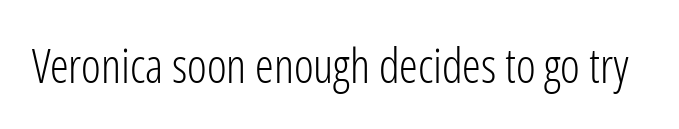
{"serif": "no", "italic": "no", "bold": "no", "weight": "light", "width": "condensed", "stroke_contrast": "low", "x_height": "medium", "monospaced": "no", "underline": "no", "letter_spacing": "normal", "letter_spacing_em": 0.0, "glyph_px": 47}
